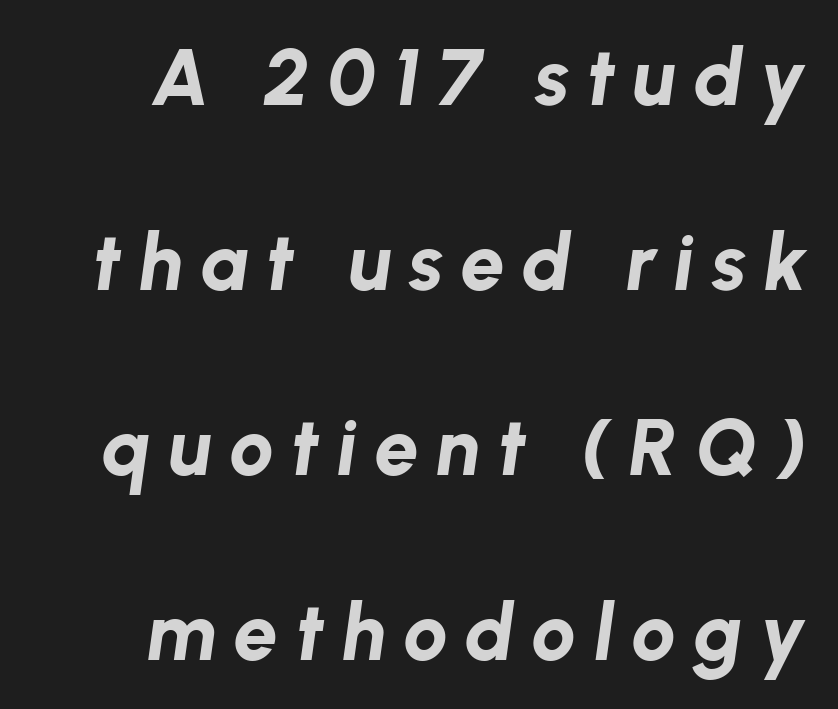
The image shows 79 px bold type, italic (leaning right); set right-aligned, loose line spacing (2.34x), unusually wide letter spacing (+0.22 em), not underlined; low stroke contrast and a medium x-height.
